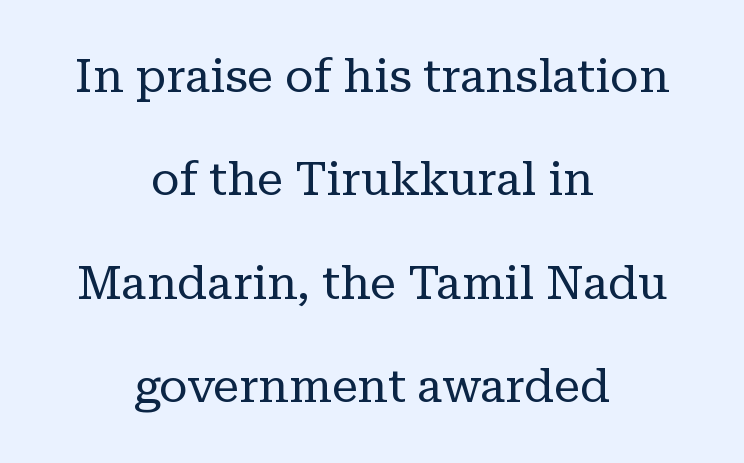
The image shows 47 px regular-weight serif type, upright; set centered, loose line spacing (2.2x), normal letter spacing, not underlined; low stroke contrast and a medium x-height.
